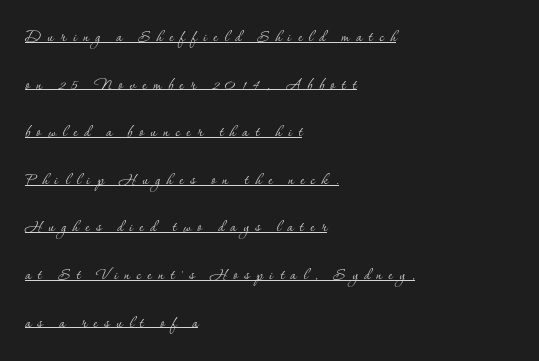
Q: Is the text bold? A: No.
Q: Is the text italic (slanted)? A: Yes.
Q: Is the text underlined? A: Yes.
Q: How is the paragraph aligned? A: Left-aligned.
Q: Is the spacing between letters normal or unusually wide? A: Unusually wide.
Q: Is the spacing between lines tight, normal or loose? A: Loose.
